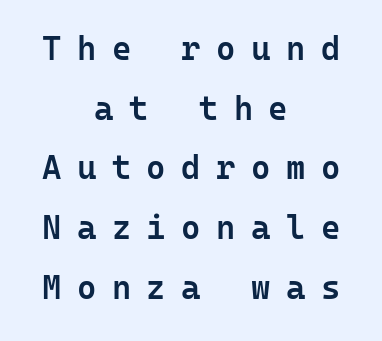
{"serif": "no", "italic": "no", "bold": "semi", "weight": "semibold", "width": "normal", "stroke_contrast": "low", "x_height": "medium", "monospaced": "yes", "underline": "no", "align": "center", "line_spacing_ratio": 1.81, "letter_spacing": "wide", "letter_spacing_em": 0.47, "glyph_px": 33}
